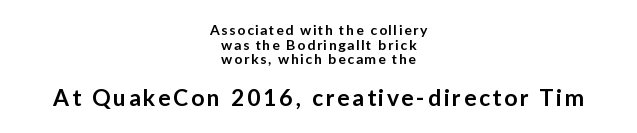
{"italic": "no", "bold": "semi", "underline": "no", "align": "center", "line_spacing": "tight", "line_spacing_ratio": 1.05, "larger_block": "second", "size_ratio": 1.64, "glyph_px": 23}
